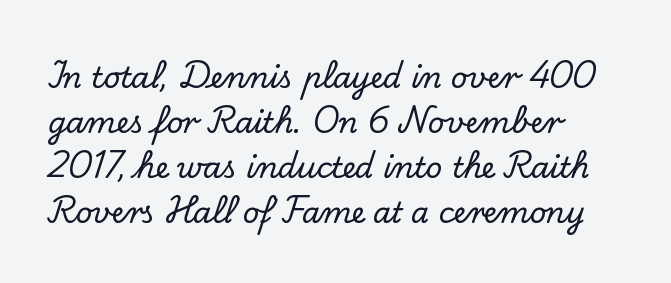
Q: Is the text italic (slanted)? A: Yes.
Q: Is the typeface a serif or a sans-serif typeface? A: Serif.
Q: Is the text underlined? A: No.
Q: How is the paragraph aligned? A: Left-aligned.
Q: Is the spacing between letters normal or unusually wide? A: Normal.
Q: Is the spacing between lines tight, normal or loose? A: Normal.
Q: Width (condensed, normal, or wide)? A: Normal.
Q: Stroke contrast? A: Low.
Q: x-height? A: Small.
Q: Monospaced? A: No.
